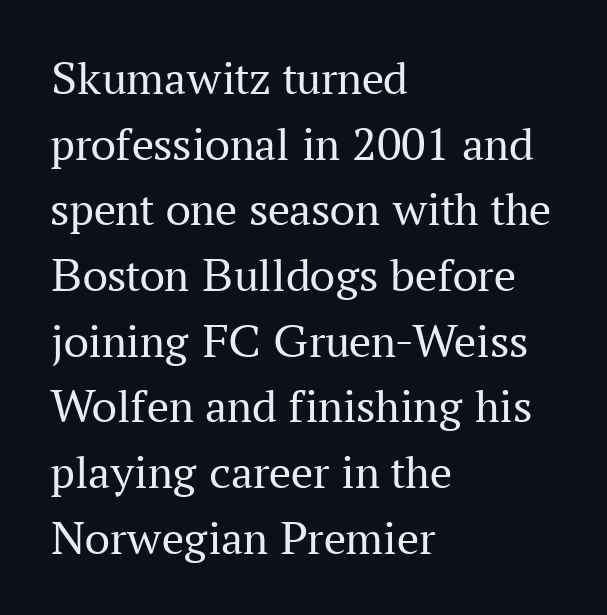
The image shows 49 px regular-weight serif type, upright; set left-aligned, normal line spacing (1.34x), normal letter spacing, not underlined; medium stroke contrast and a medium x-height.
